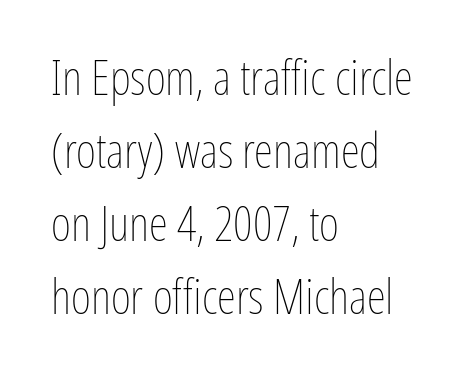
The image shows 49 px thin, condensed type, upright; set left-aligned, normal line spacing (1.49x), normal letter spacing, not underlined; low stroke contrast and a medium x-height.
